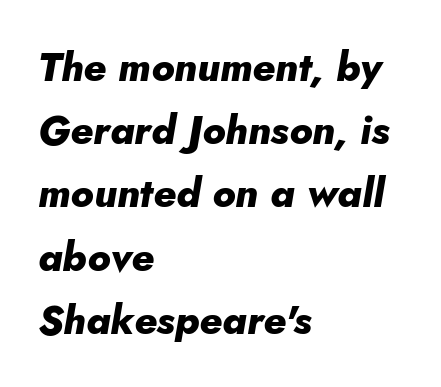
The passage shown is typed in a proportional face where columns would drift. Short and long lines alike share a common starting point at left. Quick note: underline off. Each word holds together tightly as a unit, with standard inter-letter gaps. Its strokes are broad and dark, the hallmark of bold type.
